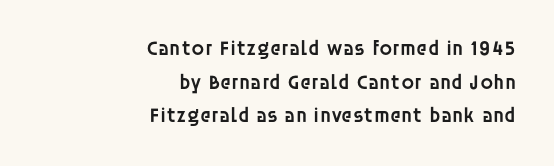
Q: Is the text bold? A: Semi-bold.
Q: Is the text italic (slanted)? A: No, it is upright.
Q: Is the text underlined? A: No.
Q: How is the paragraph aligned? A: Right-aligned.
Q: Is the spacing between letters normal or unusually wide? A: Normal.
Q: Is the spacing between lines tight, normal or loose? A: Normal.
